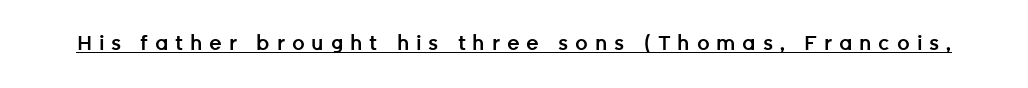
Q: Is the text bold? A: Semi-bold.
Q: Is the text italic (slanted)? A: No, it is upright.
Q: Is the text underlined? A: Yes.
Q: Is the spacing between letters normal or unusually wide? A: Unusually wide.
